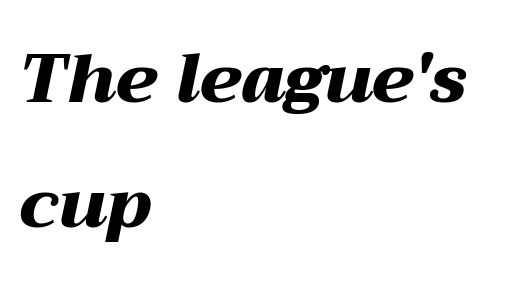
Descender tails drop into unmarked territory. The face used here is proportionally spaced, like ordinary book or web type. Where is the straight margin? On the left. A typesetter would call this zero additional tracking.
